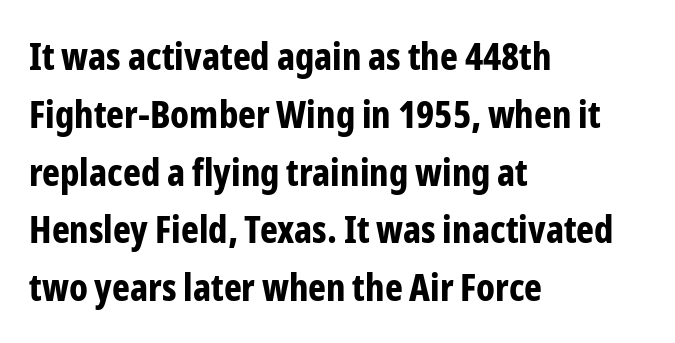
Q: Is the text bold? A: Yes.
Q: Is the text italic (slanted)? A: No, it is upright.
Q: Is the typeface a serif or a sans-serif typeface? A: Sans-serif.
Q: Is the text underlined? A: No.
Q: How is the paragraph aligned? A: Left-aligned.
Q: Is the spacing between letters normal or unusually wide? A: Normal.
Q: Is the spacing between lines tight, normal or loose? A: Normal.
Q: Width (condensed, normal, or wide)? A: Condensed.
Q: Stroke contrast? A: Low.
Q: x-height? A: Medium.
Q: Monospaced? A: No.
